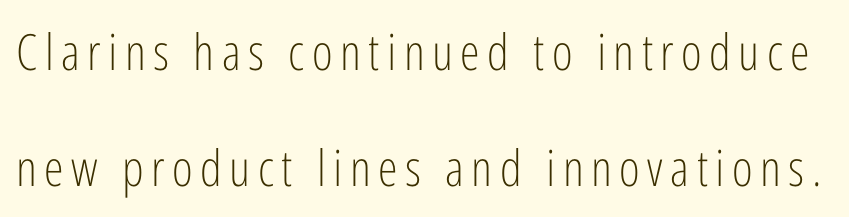
{"serif": "no", "italic": "no", "bold": "no", "weight": "light", "width": "condensed", "stroke_contrast": "low", "x_height": "medium", "monospaced": "no", "underline": "no", "line_spacing": "loose", "line_spacing_ratio": 2.32, "glyph_px": 50}
